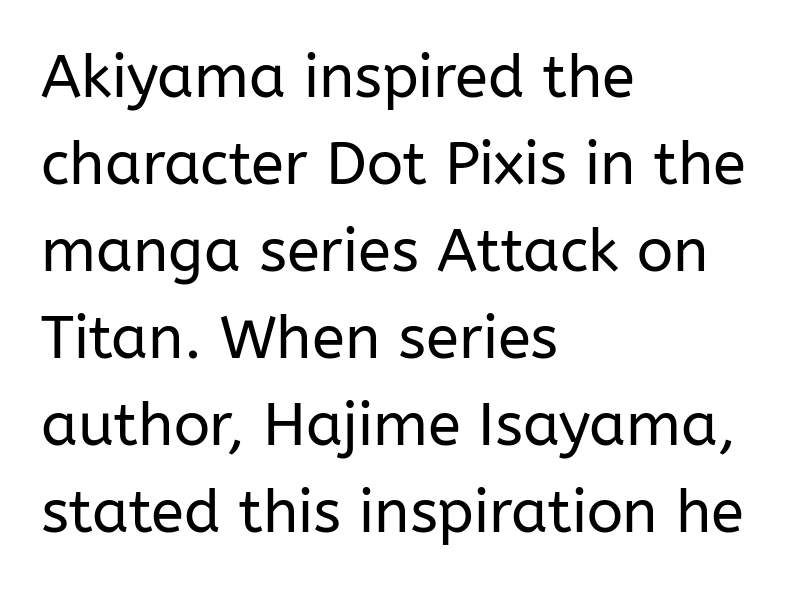
Q: Is the text bold? A: No.
Q: Is the text italic (slanted)? A: No, it is upright.
Q: Is the typeface a serif or a sans-serif typeface? A: Sans-serif.
Q: Is the text underlined? A: No.
Q: How is the paragraph aligned? A: Left-aligned.
Q: Is the spacing between letters normal or unusually wide? A: Normal.
Q: Is the spacing between lines tight, normal or loose? A: Normal.
Q: Width (condensed, normal, or wide)? A: Normal.
Q: Stroke contrast? A: Low.
Q: x-height? A: Medium.
Q: Monospaced? A: No.
